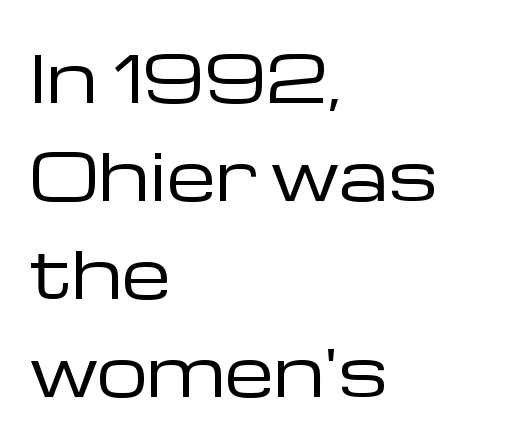
A typesetter would call this leading conventional body-copy spacing. The letterforms sit shoulder to shoulder at normal distance. Posture: vertical. The face used here is proportionally spaced, like ordinary book or web type.
